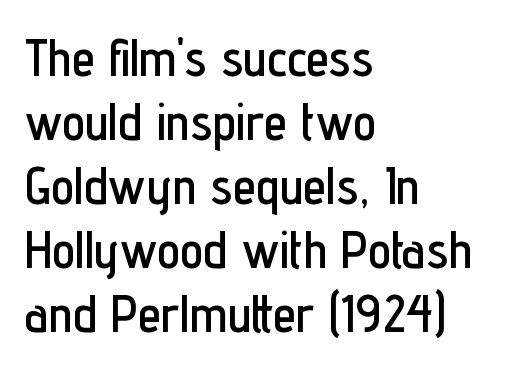
Q: Is the text italic (slanted)? A: No, it is upright.
Q: Is the typeface a serif or a sans-serif typeface? A: Sans-serif.
Q: Is the text underlined? A: No.
Q: How is the paragraph aligned? A: Left-aligned.
Q: Is the spacing between letters normal or unusually wide? A: Normal.
Q: Width (condensed, normal, or wide)? A: Condensed.
Q: Stroke contrast? A: Low.
Q: x-height? A: Medium.
Q: Monospaced? A: No.
